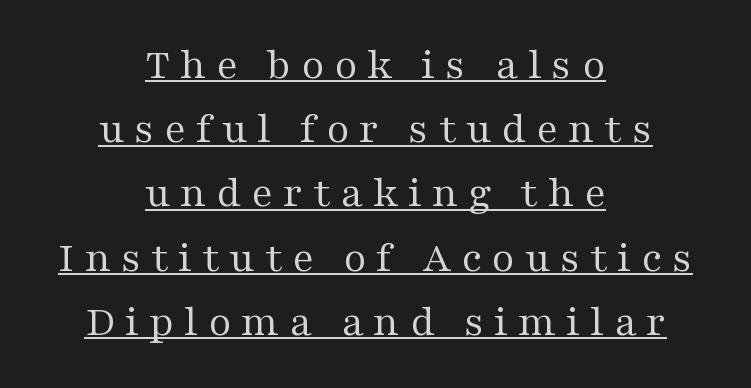
Q: Is the text bold? A: No.
Q: Is the text italic (slanted)? A: No, it is upright.
Q: Is the typeface a serif or a sans-serif typeface? A: Serif.
Q: Is the text underlined? A: Yes.
Q: How is the paragraph aligned? A: Centered.
Q: Is the spacing between letters normal or unusually wide? A: Unusually wide.
Q: Is the spacing between lines tight, normal or loose? A: Normal.
Q: Width (condensed, normal, or wide)? A: Wide.
Q: Stroke contrast? A: Medium.
Q: x-height? A: Medium.
Q: Monospaced? A: No.
